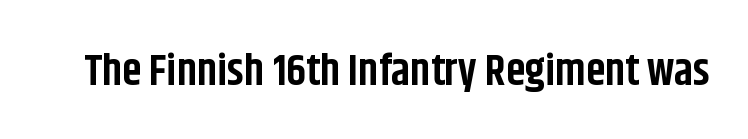
Spacing verdict: proportional, widths tailored to each character. Notice how the stems are strictly vertical — no italics here. On the weight axis this lands at bold, roughly 700. Between one letter and the next there's only the usual sliver of space.
